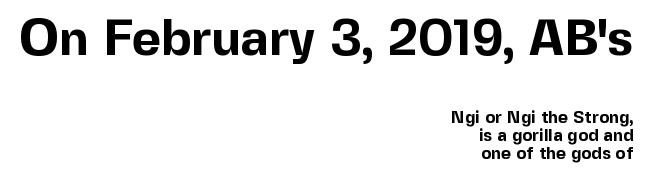
{"serif": "no", "italic": "no", "bold": "yes", "weight": "bold", "width": "normal", "x_height": "medium", "monospaced": "no", "underline": "no", "align": "right", "line_spacing": "tight", "line_spacing_ratio": 1.06, "letter_spacing": "normal", "letter_spacing_em": 0.0, "larger_block": "first", "size_ratio": 2.94, "glyph_px": 50}
